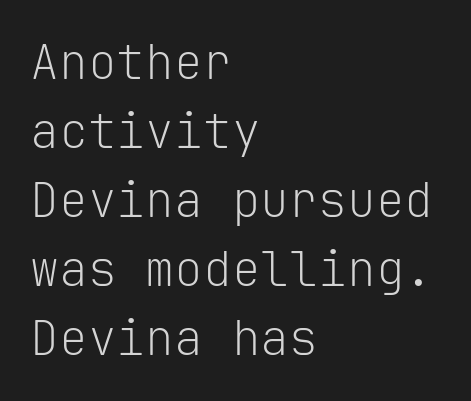
The image shows 48 px light sans-serif type, upright, monospaced; set left-aligned, normal line spacing (1.44x), normal letter spacing, not underlined; low stroke contrast and a medium x-height.
